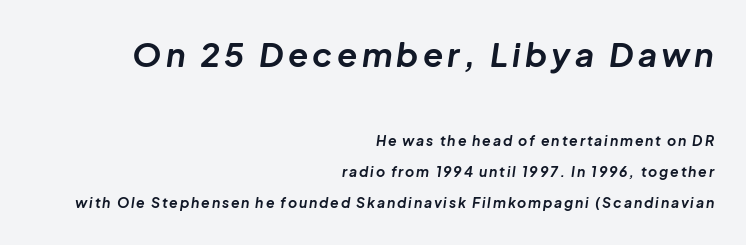
{"italic": "yes", "lean": "right", "slant_degrees": 8, "bold": "yes", "weight": "bold", "width": "normal", "stroke_contrast": "low", "x_height": "medium", "monospaced": "no", "underline": "no", "align": "right", "line_spacing": "loose", "line_spacing_ratio": 2.21, "larger_block": "first", "size_ratio": 2.36, "glyph_px": 33}
